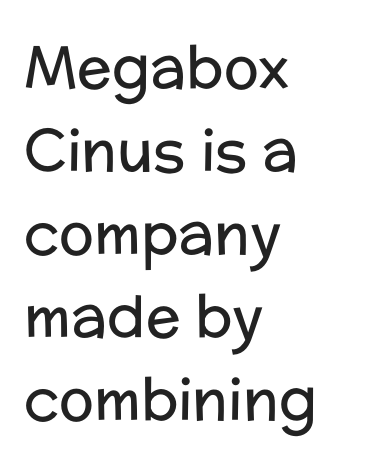
Q: Is the text bold? A: No.
Q: Is the text italic (slanted)? A: No, it is upright.
Q: Is the typeface a serif or a sans-serif typeface? A: Sans-serif.
Q: Is the text underlined? A: No.
Q: How is the paragraph aligned? A: Left-aligned.
Q: Is the spacing between letters normal or unusually wide? A: Normal.
Q: Is the spacing between lines tight, normal or loose? A: Normal.
Q: Width (condensed, normal, or wide)? A: Normal.
Q: Stroke contrast? A: Low.
Q: x-height? A: Medium.
Q: Monospaced? A: No.
